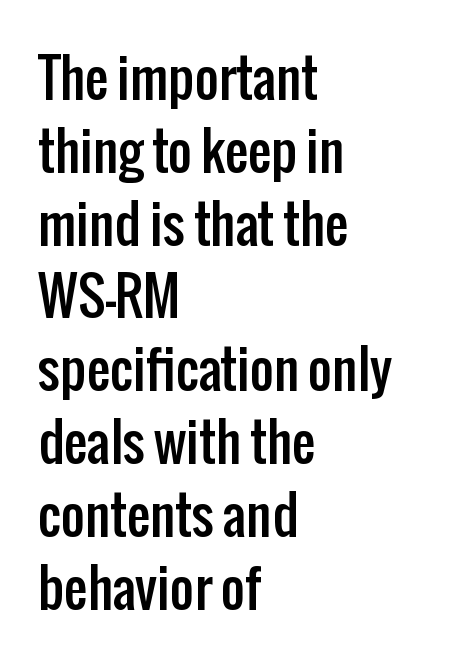
The space directly below the letters is spotless. The designer went with a sans here, leaving each stem footless. Every stem runs plumb, perpendicular to the baseline. The line-height multiplier appears to be the usual default. This rendering leaves character spacing at its baseline value.
